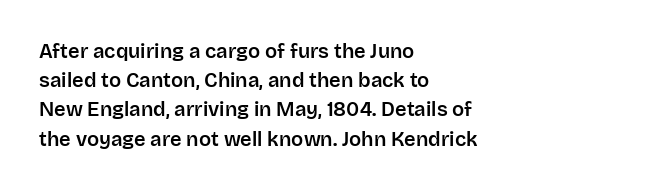
{"italic": "no", "underline": "no", "align": "left", "line_spacing": "normal", "line_spacing_ratio": 1.46, "letter_spacing": "normal", "letter_spacing_em": 0.0, "glyph_px": 20}
